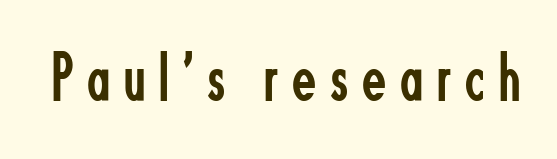
Words float on clear page, feet unadorned. Glyph-to-glyph distance is far greater than everyday printed text. Type style note: lacks serifs. Italic? Not at all — the glyphs are vertical.
